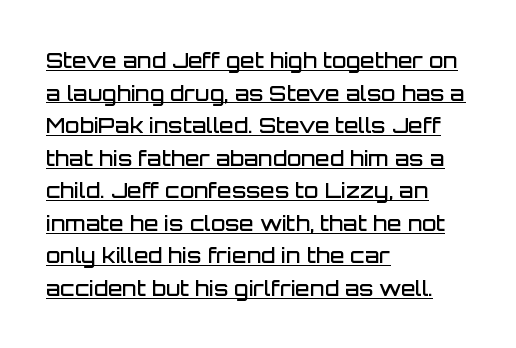
Q: Is the text bold? A: Semi-bold.
Q: Is the text italic (slanted)? A: No, it is upright.
Q: Is the text underlined? A: Yes.
Q: How is the paragraph aligned? A: Left-aligned.
Q: Is the spacing between letters normal or unusually wide? A: Normal.
Q: Is the spacing between lines tight, normal or loose? A: Normal.
